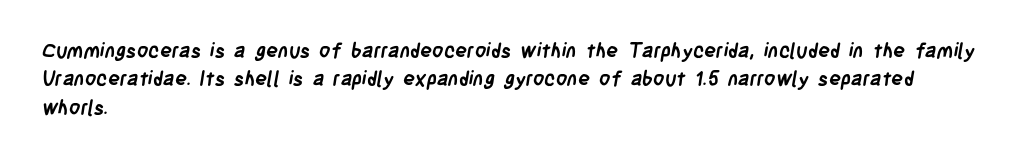
{"bold": "yes", "underline": "no", "align": "left", "line_spacing": "normal", "line_spacing_ratio": 1.42, "letter_spacing": "normal", "letter_spacing_em": 0.0, "glyph_px": 20}
